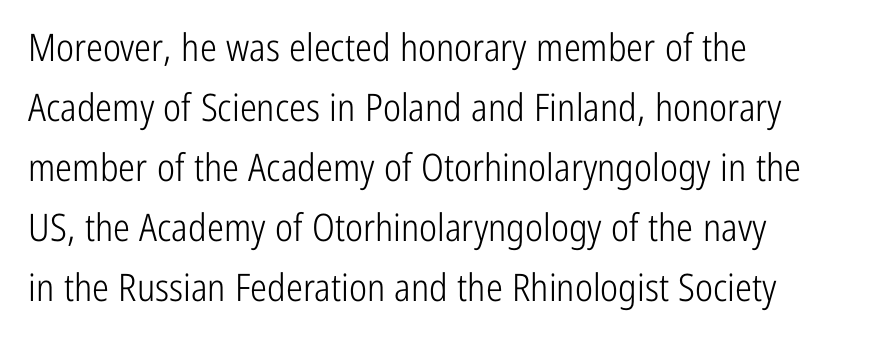
The lines in this sample share a left origin and differ only in where they stop. Compared with typical paragraphs, the rows here are spaced about the same. The rendering uses natural spacing where letterforms have individual widths. Is this a sans? Yes — the strokes have no serifs. Tracking value appears to be zero — textbook default spacing.
